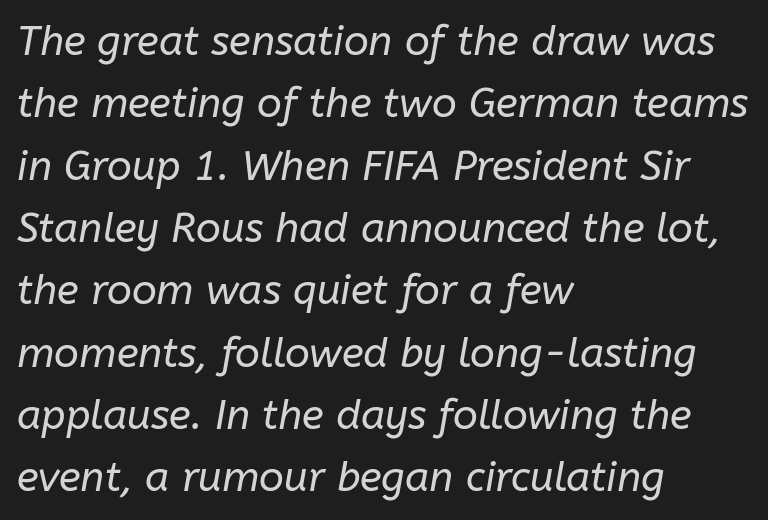
{"italic": "yes", "lean": "right", "slant_degrees": 10, "bold": "no", "weight": "regular", "width": "normal", "stroke_contrast": "low", "x_height": "medium", "monospaced": "no", "underline": "no", "align": "left", "line_spacing": "normal", "line_spacing_ratio": 1.52, "letter_spacing": "normal", "letter_spacing_em": 0.0, "glyph_px": 41}
